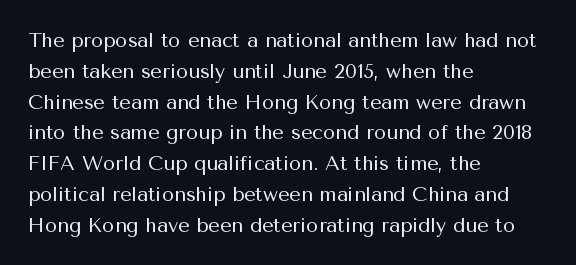
Unmarked baselines from the first word to the last. Between one letter and the next there's only the usual sliver of space. Left-aligned paragraph, ragged on the right. Compared with typical paragraphs, the rows here are spaced about the same. It's the straight-up-and-down kind of type.
